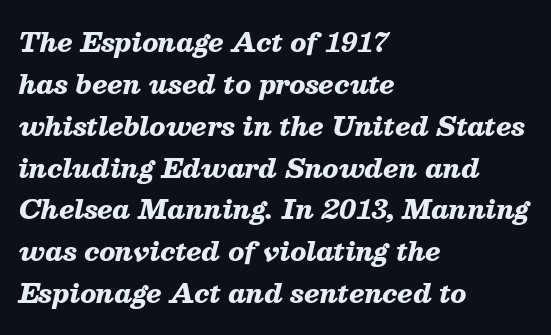
The image shows 26 px bold type, italic (leaning right); set left-aligned, normal line spacing (1.61x), normal letter spacing, not underlined.
